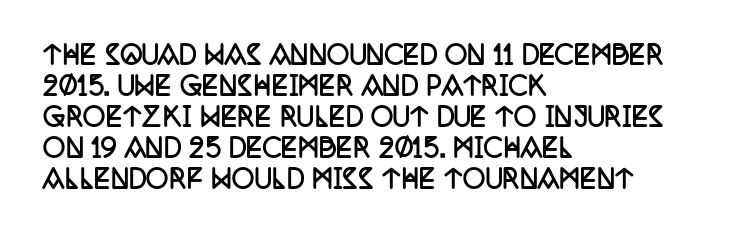
The image shows 25 px bold type, upright; set left-aligned, line spacing 1.24x, normal letter spacing, not underlined.
